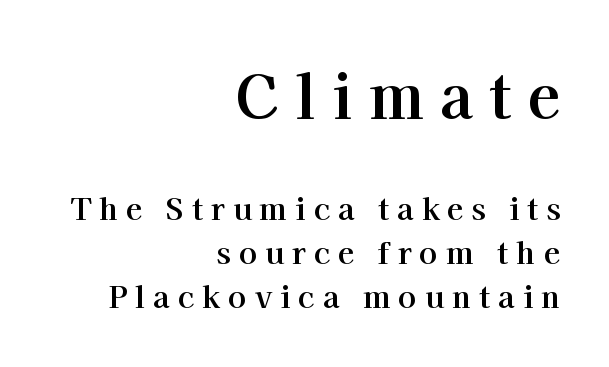
The image shows 60 px bold serif type, upright; set right-aligned, normal line spacing (1.47x), unusually wide letter spacing (+0.27 em), not underlined; the first (top) block is 2.0x larger; high stroke contrast and a medium x-height.
